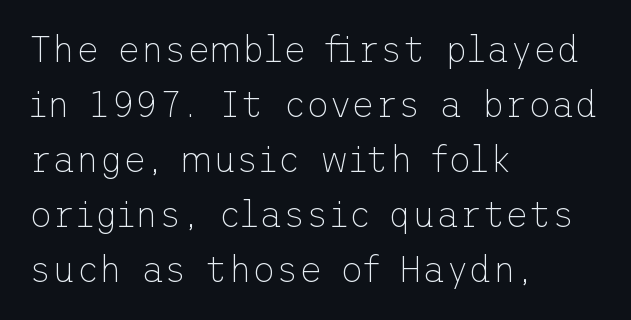
Q: Is the text bold? A: No.
Q: Is the text italic (slanted)? A: No, it is upright.
Q: Is the typeface a serif or a sans-serif typeface? A: Sans-serif.
Q: Is the text underlined? A: No.
Q: How is the paragraph aligned? A: Left-aligned.
Q: Is the spacing between letters normal or unusually wide? A: Normal.
Q: Is the spacing between lines tight, normal or loose? A: Normal.
Q: Width (condensed, normal, or wide)? A: Normal.
Q: Stroke contrast? A: Low.
Q: x-height? A: Medium.
